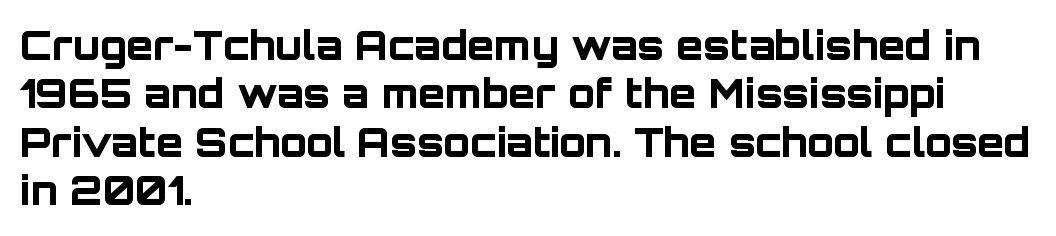
The image shows 39 px bold sans-serif type, upright; set left-aligned, line spacing 1.24x, normal letter spacing, not underlined; low stroke contrast and a large x-height.
